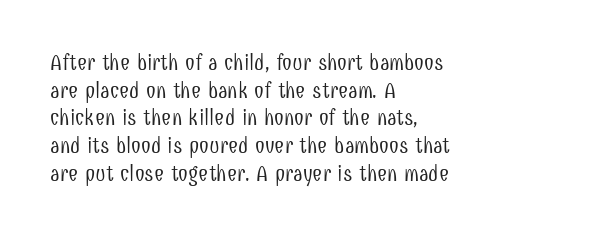
{"italic": "no", "bold": "no", "underline": "no", "align": "left", "line_spacing": "normal", "line_spacing_ratio": 1.26, "letter_spacing": "normal", "letter_spacing_em": 0.0, "glyph_px": 22}
